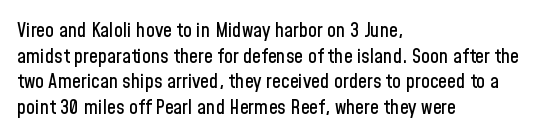
{"italic": "no", "underline": "no", "align": "left", "line_spacing": "normal", "line_spacing_ratio": 1.28, "letter_spacing": "normal", "letter_spacing_em": 0.0, "glyph_px": 20}
